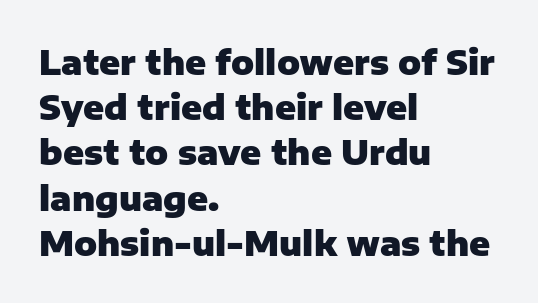
Varying glyph widths throughout — classic text-font behaviour. Do the letters lean? They stand straight. Does the copy run flush right? No — it runs flush left. The passage shown is typeset with a sans-serif family. Strong, thick strokes mark this as bold type. Each row of text sits above clean, open space.
